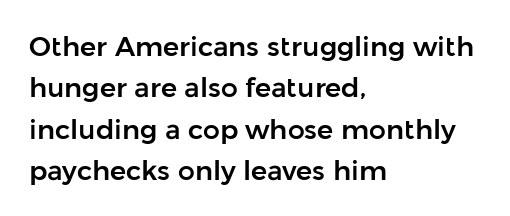
Successive baselines arrive at the customary interval. Short and long lines alike share a common starting point at left. Italic: no, the glyphs are upright roman. Short note: letters normally spaced. Quick note: underline off.
